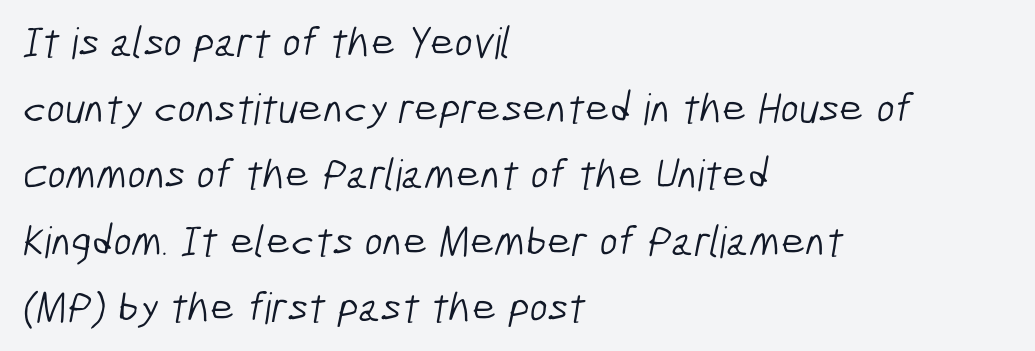
{"serif": "no", "bold": "no", "weight": "light", "width": "condensed", "stroke_contrast": "low", "x_height": "medium", "monospaced": "no", "underline": "no", "align": "left", "line_spacing": "normal", "line_spacing_ratio": 1.54, "letter_spacing": "normal", "letter_spacing_em": 0.0, "glyph_px": 43}
